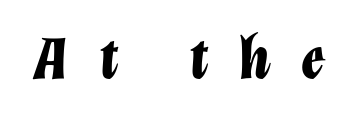
The image shows 62 px bold type, italic (leaning right); set unusually wide letter spacing (+0.48 em), not underlined; low stroke contrast and a medium x-height.
